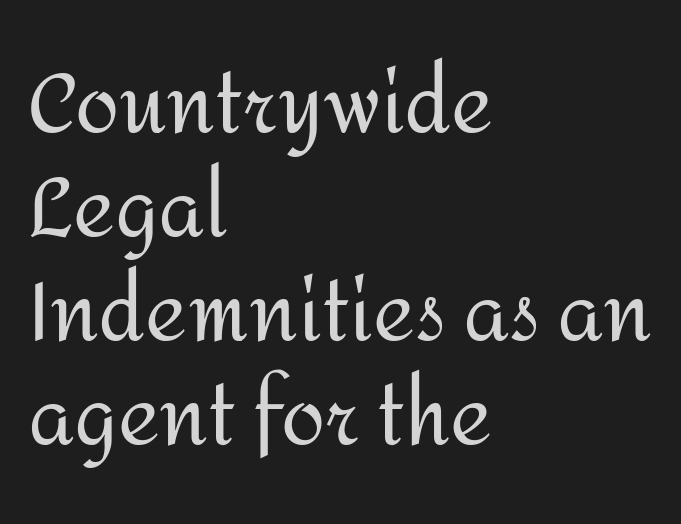
{"serif": "no", "italic": "no", "bold": "no", "weight": "regular", "width": "normal", "stroke_contrast": "medium", "x_height": "medium", "monospaced": "no", "underline": "no", "align": "left", "line_spacing": "normal", "line_spacing_ratio": 1.3, "letter_spacing": "normal", "letter_spacing_em": 0.0, "glyph_px": 80}
